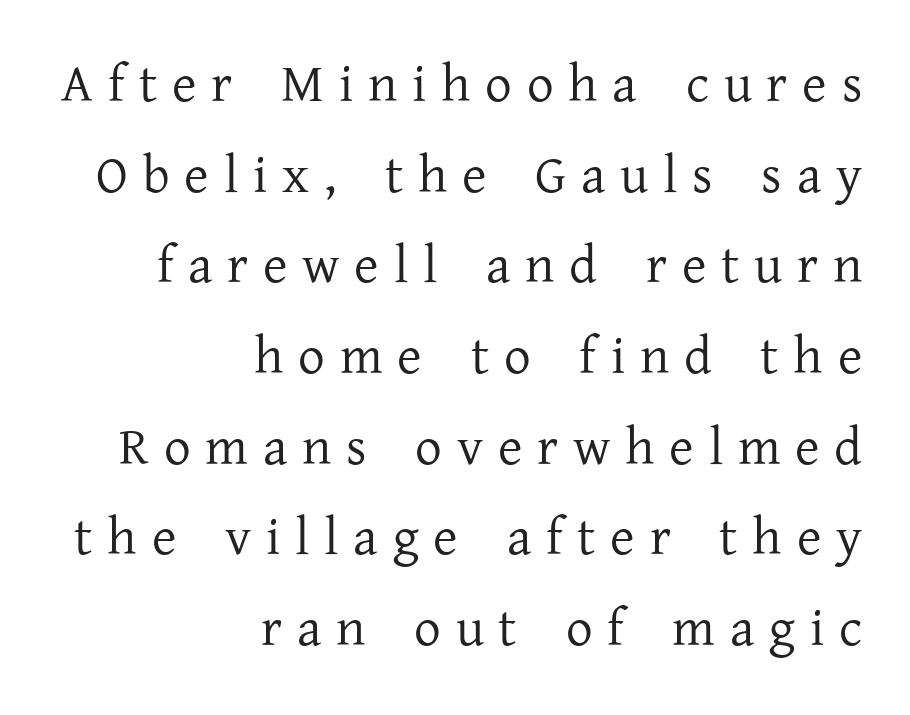
The letters stand straight up with perfectly vertical stems. Caption: expanded tracking, letters set apart. Letterform terminals end in serifs throughout the passage. Is the type heavy? It reads as light-to-regular instead.
